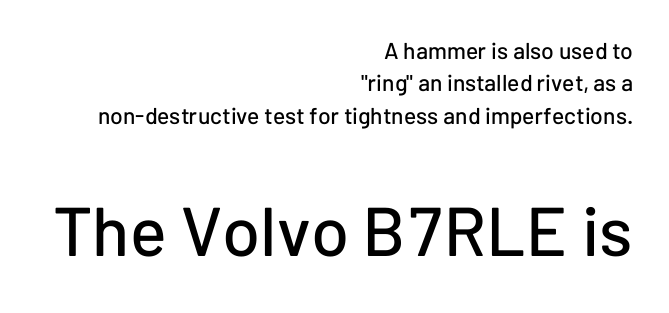
In terms of posture, this sample is upright. Unlike a traditional serif, this face leaves its strokes unadorned. Look at the glyph heights: the lower group is clearly the bigger setting. Layout note: lines flush right. This sample has the flowing, uneven cadence of proportional lettering. How would I describe the line gaps? Plain and ordinary.
